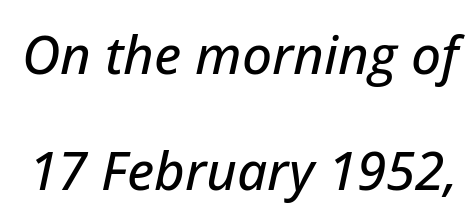
Spacing verdict: proportional, widths tailored to each character. An italicized treatment has been applied to the whole sample. Bare-footed words on every line. Vertically, the passage feels expansive, rows floating well apart. These lines keep a tight, regular rhythm from letter to letter.
